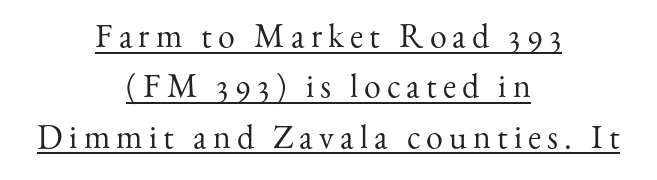
The image shows 34 px regular-weight serif type, upright; set centered, normal line spacing (1.48x), underlined; medium stroke contrast and a small x-height.
